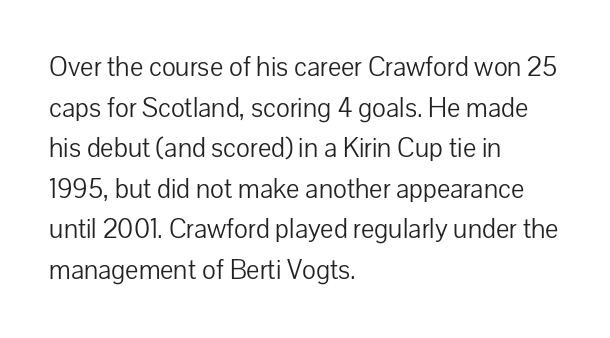
Bare-footed words on every line. You could not count columns in this text — the font is proportionally spaced. Which margin do the lines hug? The left one — the right edge is uneven. Ink coverage per letter is moderate at most.
